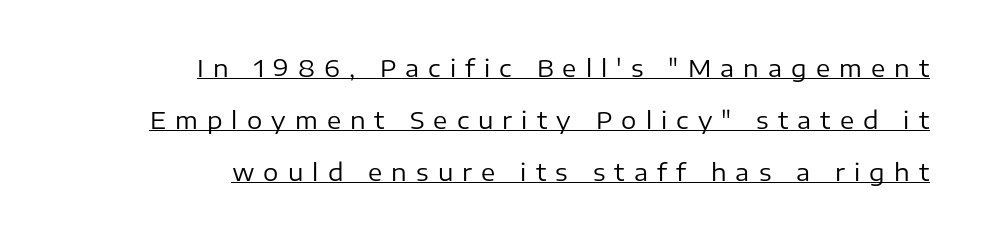
Is this a heavy cut? Hardly; it is regular or lighter. Rendered with straight, roman letterforms. This sample trades compactness for vertical openness between lines. The passage is arranged like a letterhead date or caption credit — flush right.
